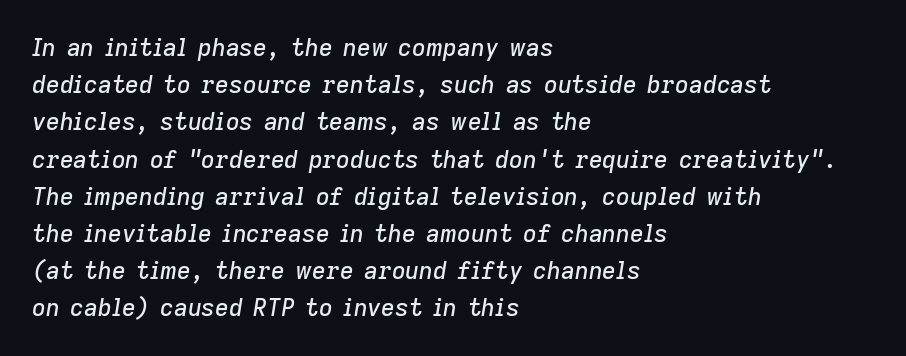
The ragged edge is on the right, which tells us the setting is flush left. Notice how the stems are inclined rather than vertical — that's the hallmark of italics. The specimen omits any rule beneath the text block's lines. Look at the tracking — it's just the regular setting, nothing added.
